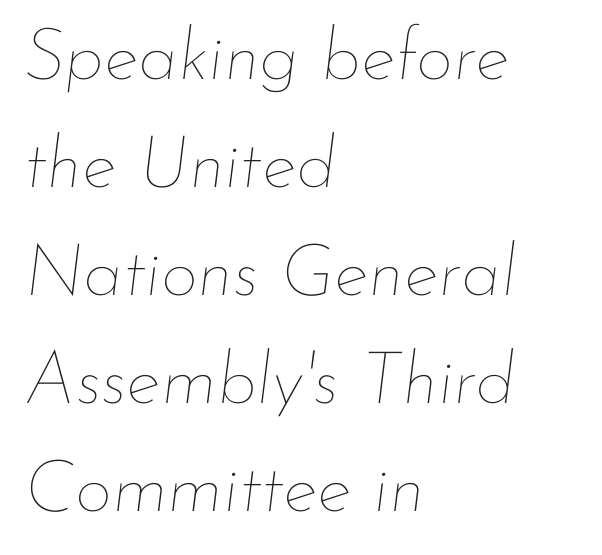
The letters are slanted; this is an italic face. Notice how the passage keeps a crisp vertical edge on the left only. A typesetter would call this proportional, since set widths differ per character. Bold? No — there's no thickening of the strokes. You could call the tracking neutral — neither tight nor loose.
